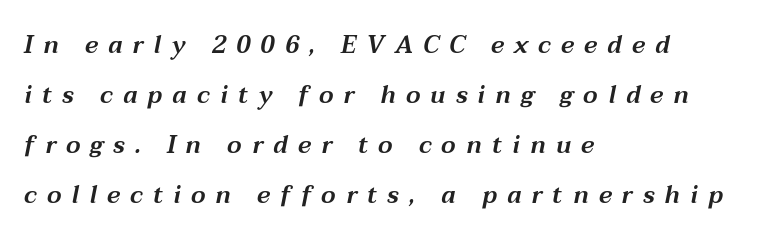
{"italic": "yes", "lean": "right", "slant_degrees": 12, "underline": "no", "align": "left", "line_spacing": "loose", "line_spacing_ratio": 2.09, "letter_spacing": "wide", "letter_spacing_em": 0.42, "glyph_px": 24}
